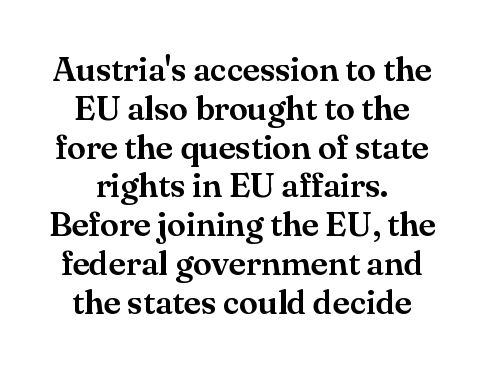
{"serif": "yes", "italic": "no", "width": "normal", "stroke_contrast": "medium", "x_height": "small", "monospaced": "no", "underline": "no", "line_spacing": "tight", "line_spacing_ratio": 1.14, "letter_spacing": "normal", "letter_spacing_em": 0.0, "glyph_px": 34}
